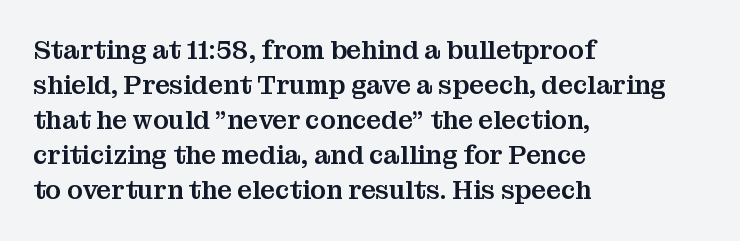
Upright lettering throughout. A classic flush-left, rag-right setting is used for this passage. Underlining? Definitely not there. The passage shown stacks its lines at a standard gap. The letterforms sit shoulder to shoulder at normal distance.
